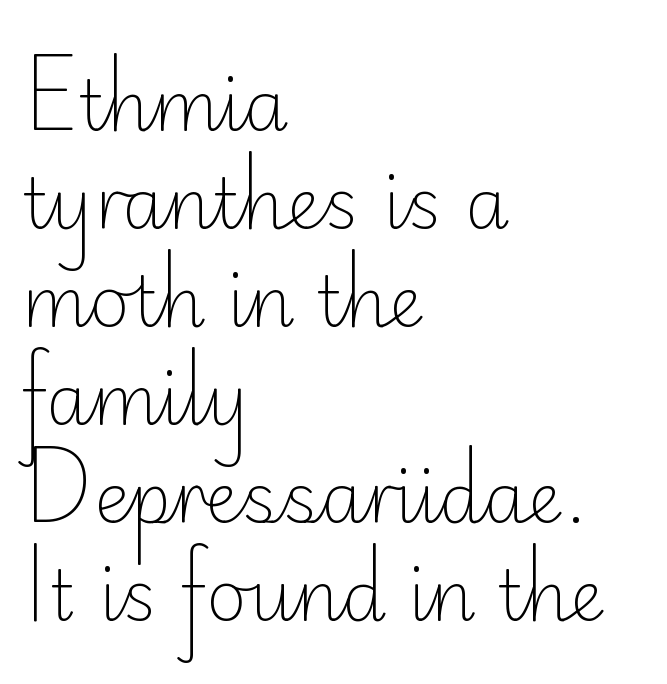
{"serif": "no", "italic": "no", "bold": "no", "weight": "light", "width": "normal", "stroke_contrast": "low", "x_height": "small", "monospaced": "no", "underline": "no", "align": "left", "line_spacing": "normal", "line_spacing_ratio": 1.4, "letter_spacing": "normal", "letter_spacing_em": 0.0, "glyph_px": 70}
